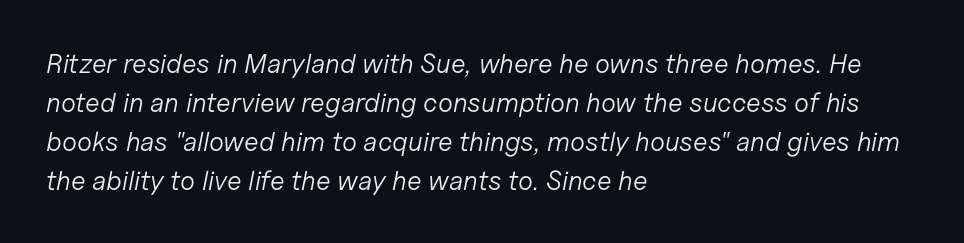
The image shows 27 px text type, italic (leaning right); set left-aligned, normal line spacing (1.44x), normal letter spacing, not underlined.
